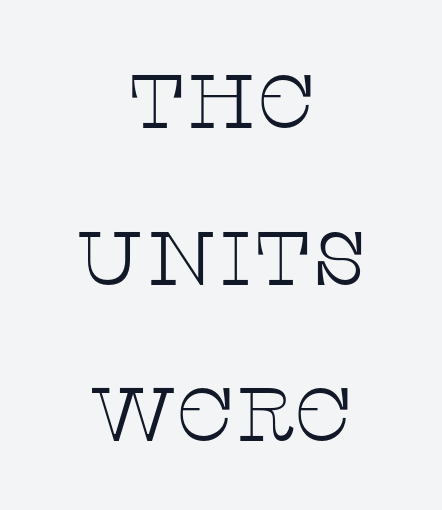
{"serif": "yes", "italic": "no", "bold": "no", "weight": "thin", "width": "wide", "stroke_contrast": "low", "x_height": "large", "monospaced": "no", "underline": "no", "align": "center", "line_spacing": "loose", "line_spacing_ratio": 2.06, "letter_spacing": "normal", "letter_spacing_em": 0.0, "glyph_px": 76}
